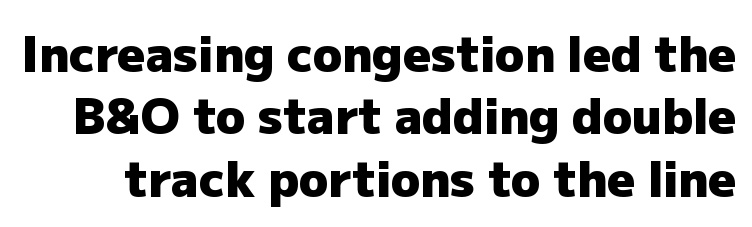
{"serif": "no", "italic": "no", "bold": "yes", "weight": "heavy", "width": "normal", "stroke_contrast": "low", "x_height": "medium", "monospaced": "no", "underline": "no", "line_spacing": "normal", "line_spacing_ratio": 1.3, "letter_spacing": "normal", "letter_spacing_em": 0.0, "glyph_px": 48}
